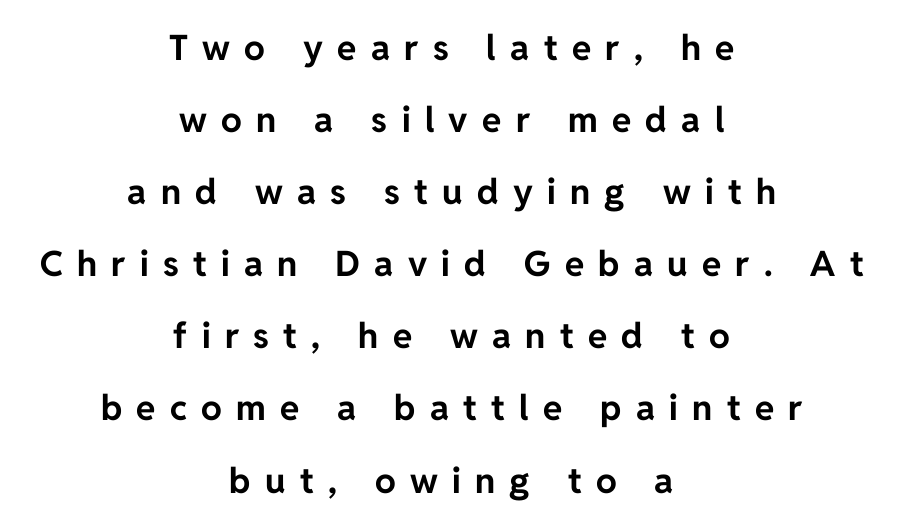
This rendering employs a face without finishing strokes, i.e., a sans-serif. The line texture is sparse and dotted thanks to wide tracking. Is there any slant? The stems are plumb. The designer dialed line spacing up above the default. The letters advance in unequal steps, a hallmark of proportional type. The glyphs have the mass of a bold cut.
